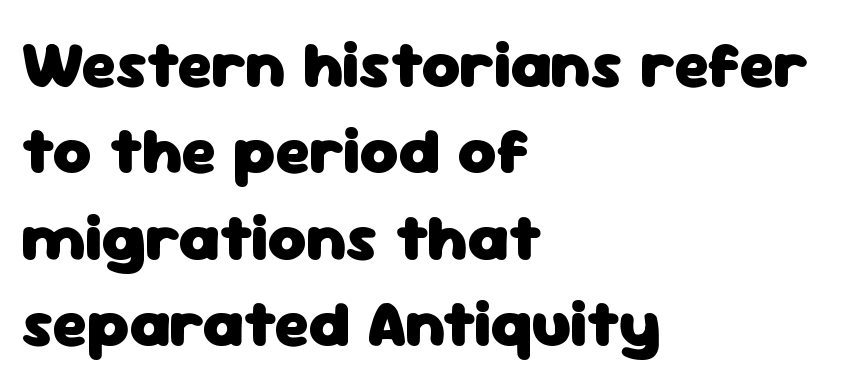
{"serif": "no", "italic": "no", "bold": "yes", "weight": "heavy", "width": "normal", "stroke_contrast": "low", "x_height": "medium", "monospaced": "no", "underline": "no", "align": "left", "line_spacing": "normal", "line_spacing_ratio": 1.31, "letter_spacing": "normal", "letter_spacing_em": 0.0, "glyph_px": 66}
